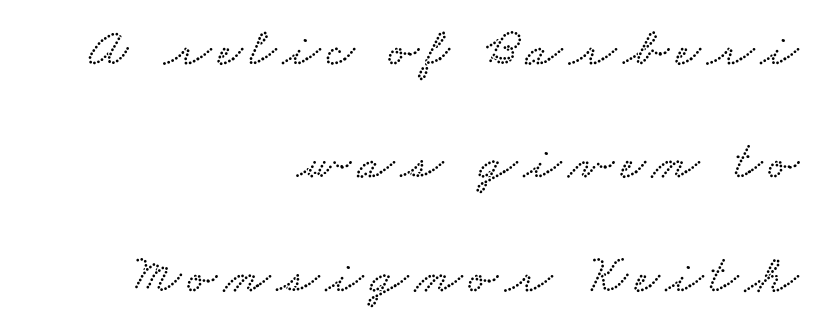
The image shows 54 px wide type; set right-aligned, loose line spacing (2.1x), not underlined; low stroke contrast and a small x-height.
